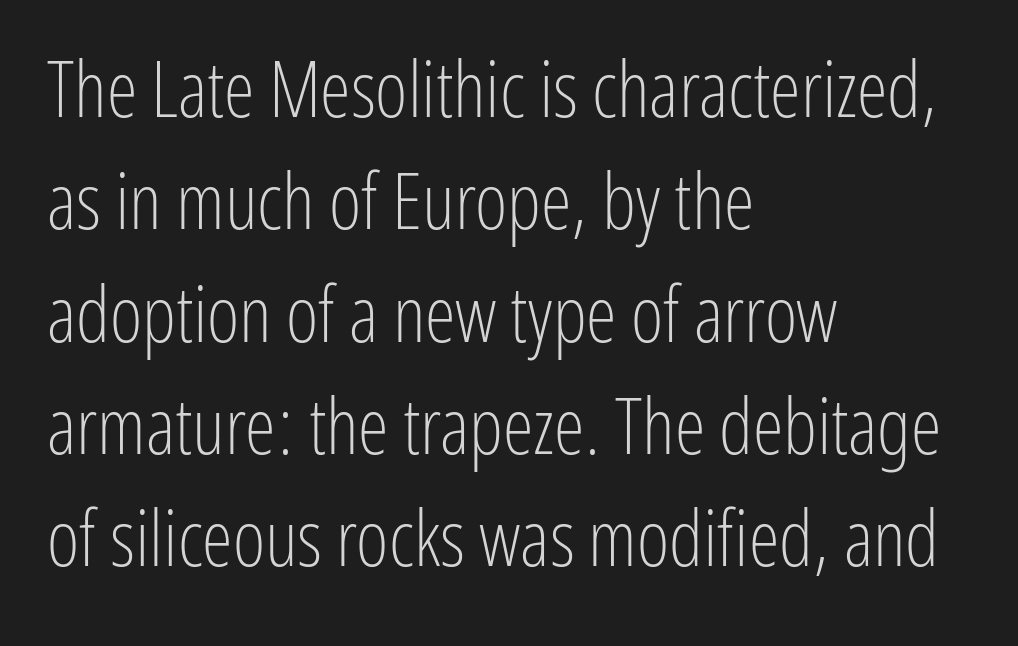
Each letter's strokes conclude bluntly, with no projecting serifs. The letters advance in unequal steps, a hallmark of proportional type. A clean baseline with only descenders dipping below it. Posture: upright roman. Words appear dense and cohesive because spacing is normal.
